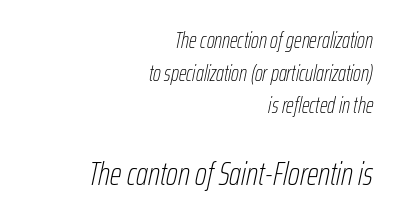
Q: Is the text bold? A: No.
Q: Is the text italic (slanted)? A: Yes, it leans right by about 12 degrees.
Q: Is the text underlined? A: No.
Q: How is the paragraph aligned? A: Right-aligned.
Q: Is the spacing between letters normal or unusually wide? A: Normal.
Q: Is the spacing between lines tight, normal or loose? A: Normal.
Q: Which block of text is set in a larger size, the first (top) or the second (bottom)? A: The second (bottom) one.
Q: Width (condensed, normal, or wide)? A: Condensed.
Q: Stroke contrast? A: Low.
Q: x-height? A: Medium.
Q: Monospaced? A: No.
